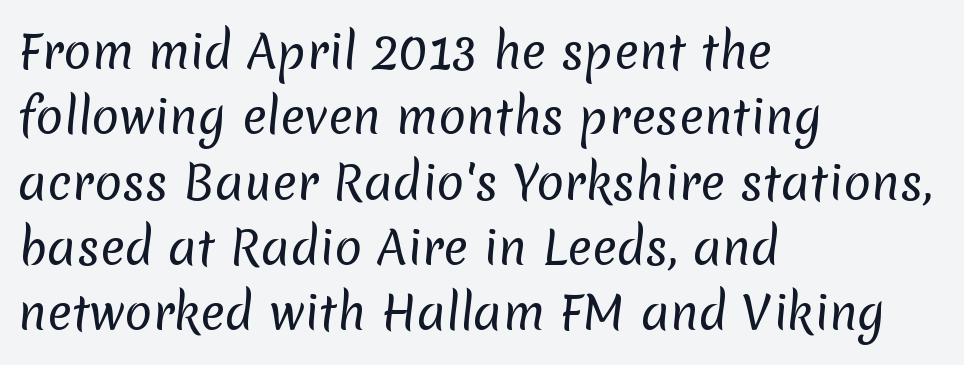
Spacing verdict: proportional, widths tailored to each character. One glance says typical: line gaps are just what's usual. Glance below the letters and you will spot only blank space. No extra ink here — the face is not bold.
